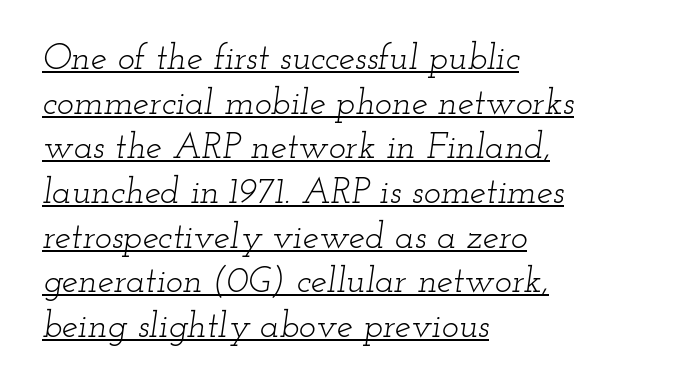
{"serif": "yes", "italic": "yes", "lean": "right", "slant_degrees": 12, "bold": "no", "weight": "light", "width": "wide", "stroke_contrast": "low", "x_height": "small", "monospaced": "no", "underline": "yes", "align": "left", "line_spacing_ratio": 1.24, "letter_spacing": "normal", "letter_spacing_em": 0.0, "glyph_px": 36}
